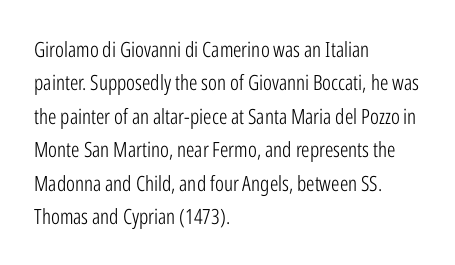
How would I describe the line gaps? Plain and ordinary. Weight: in the light-to-regular range. The type is set solid horizontally, with unmodified tracking. The lines are quadded left.
